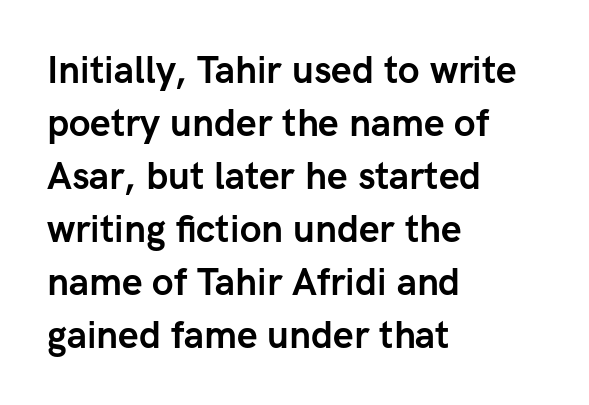
{"serif": "no", "italic": "no", "bold": "yes", "weight": "semibold", "width": "normal", "stroke_contrast": "low", "x_height": "medium", "monospaced": "no", "underline": "no", "align": "left", "line_spacing": "normal", "line_spacing_ratio": 1.43, "letter_spacing": "normal", "letter_spacing_em": 0.0, "glyph_px": 37}
